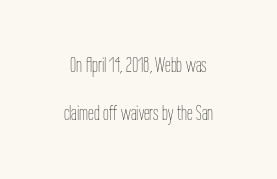
When letters stand straight like this, we call the style roman or upright. Between one letter and the next there's only the usual sliver of space. This sample trades compactness for vertical openness between lines. The baseline area is clear. Counters stay open thanks to moderate or lighter strokes.
